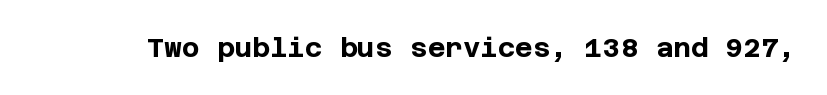
What stands out about the letter spacing? Nothing — it is the standard amount. No italicization has been applied; the sample stays upright. The gap between lines stays unmarked. Thick stems and heavy bowls — unmistakably bold.
